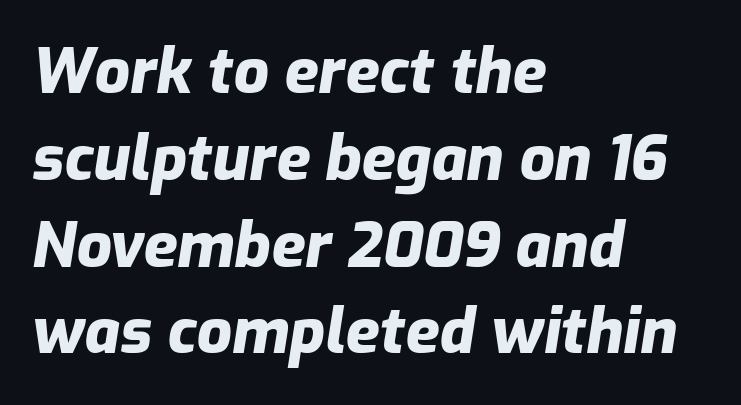
{"italic": "yes", "lean": "right", "slant_degrees": 9, "bold": "yes", "weight": "heavy", "width": "normal", "stroke_contrast": "low", "x_height": "medium", "monospaced": "no", "underline": "no", "align": "left", "line_spacing": "normal", "line_spacing_ratio": 1.4, "letter_spacing": "normal", "letter_spacing_em": 0.0, "glyph_px": 62}
